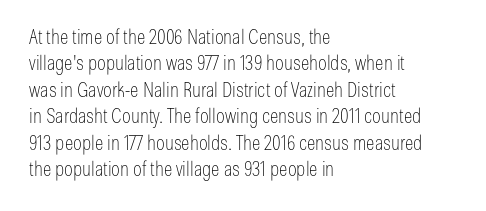
Characters remain perfectly vertical along every line. Rows of type keep a routine distance in the vertical direction. The face looks like a standard text weight, possibly lighter. Letter spacing: default. Each row of text sits above clean, open space.
